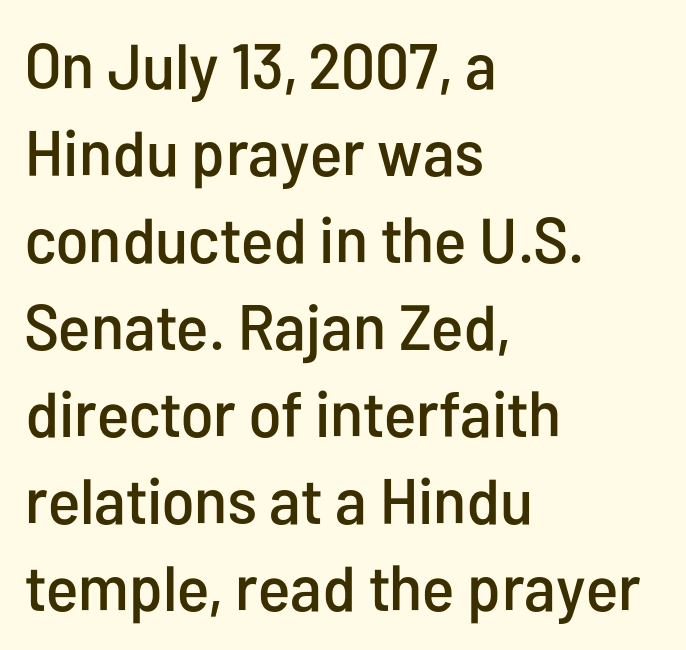
Leading matches the norm, producing a regular column. There is no visible air inserted between adjacent glyphs. Is this a fixed-width face? No — the glyphs have proportional, varying widths. The letters stand straight up with perfectly vertical stems. The face used here is a sans, in the tradition of grotesques and geometrics.
